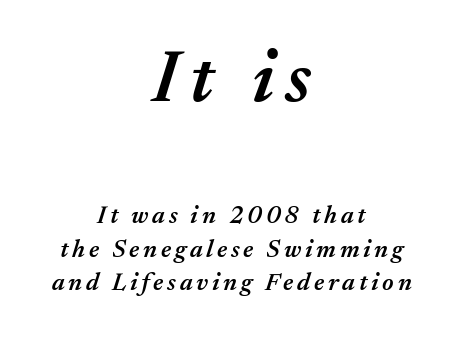
The image shows 74 px semibold type, italic (leaning right); set centered, normal line spacing (1.34x), not underlined; the first (top) block is 2.96x larger; medium stroke contrast and a medium x-height.
